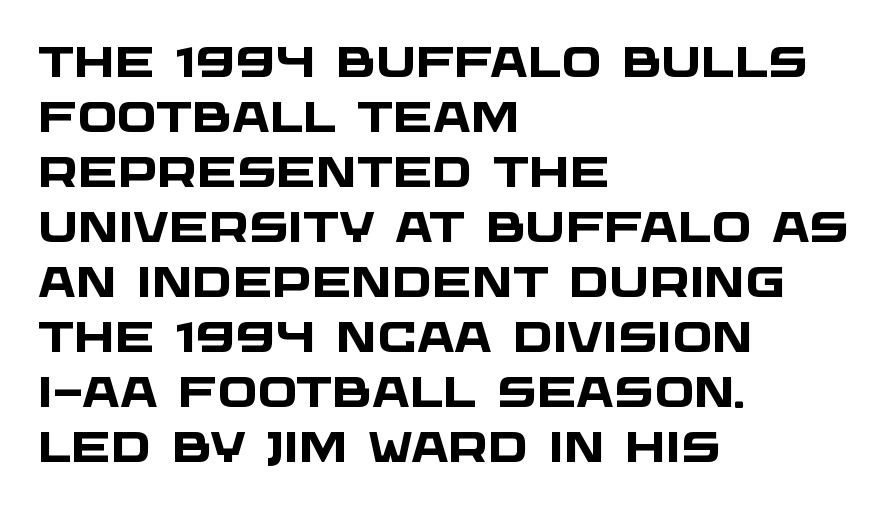
{"serif": "no", "bold": "yes", "weight": "heavy", "width": "wide", "stroke_contrast": "low", "x_height": "large", "monospaced": "no", "underline": "no", "align": "left", "line_spacing": "normal", "line_spacing_ratio": 1.31, "letter_spacing": "normal", "letter_spacing_em": 0.0, "glyph_px": 42}
